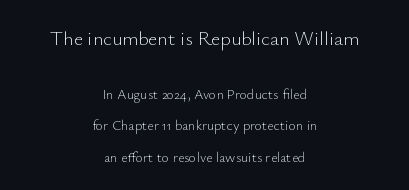
{"italic": "no", "bold": "no", "underline": "no", "align": "center", "line_spacing": "loose", "line_spacing_ratio": 2.25, "letter_spacing": "normal", "letter_spacing_em": 0.0, "larger_block": "first", "size_ratio": 1.43, "glyph_px": 20}
